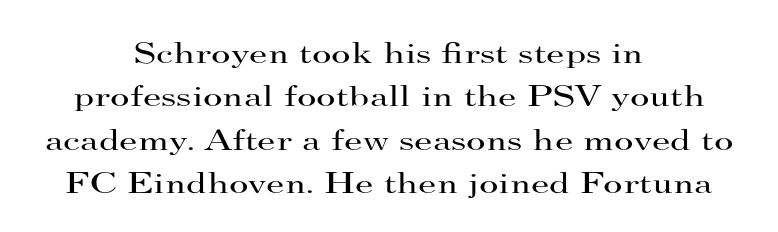
{"serif": "yes", "italic": "no", "bold": "no", "weight": "regular", "width": "wide", "stroke_contrast": "high", "x_height": "small", "monospaced": "no", "underline": "no", "align": "center", "line_spacing": "normal", "line_spacing_ratio": 1.45, "letter_spacing": "normal", "letter_spacing_em": 0.0, "glyph_px": 30}
